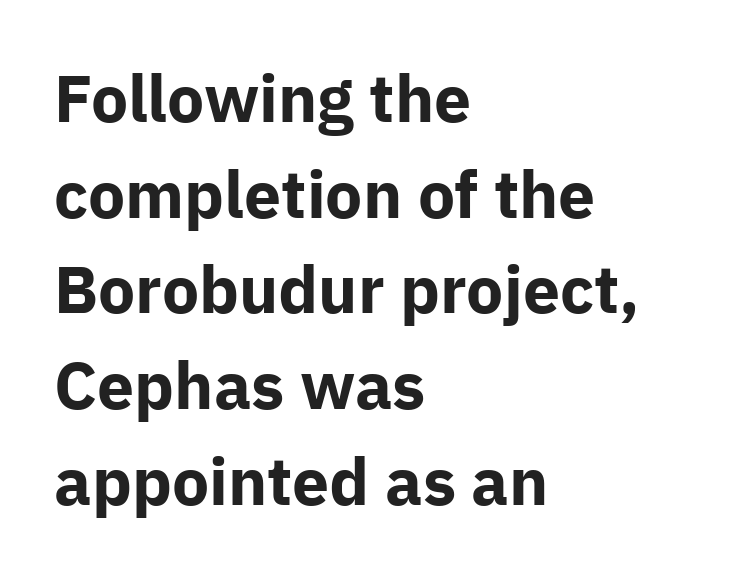
The font's upright variant was chosen for this text. Only glyphs here, with clear space below each row. The letters sit at their default tracking, neither squeezed nor spread. The strokes are fattened all the way to bold. Nope, no serifs anywhere on these letters. Character widths vary here, with narrow letters taking less room than wide ones.
